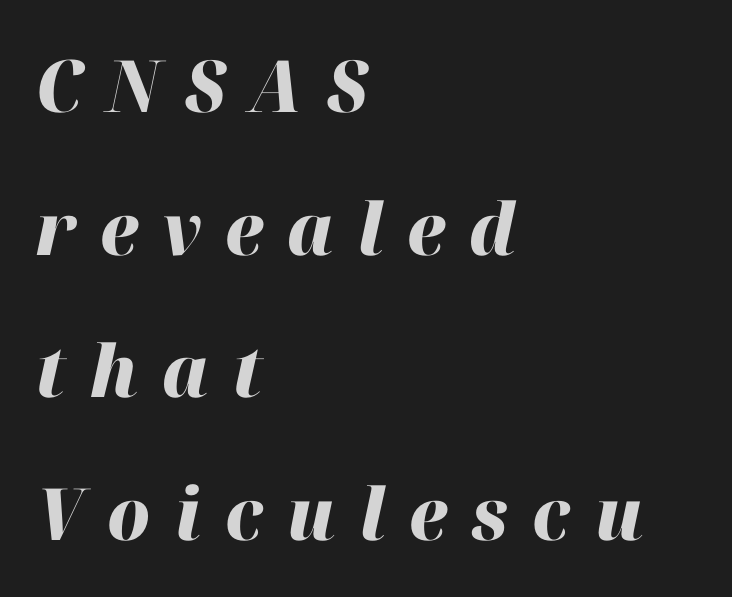
The paragraph shown leans on its left margin. A full-strength bold gives these letters their thick strokes. Nobody drew a line under any word here. The tracking jumps out immediately: characters are airy and widely separated.
